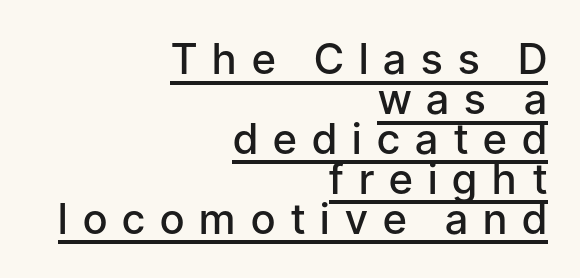
The image shows 42 px semibold sans-serif type, upright; set right-aligned, tight line spacing (0.95x), unusually wide letter spacing (+0.36 em), underlined; low stroke contrast and a medium x-height.
